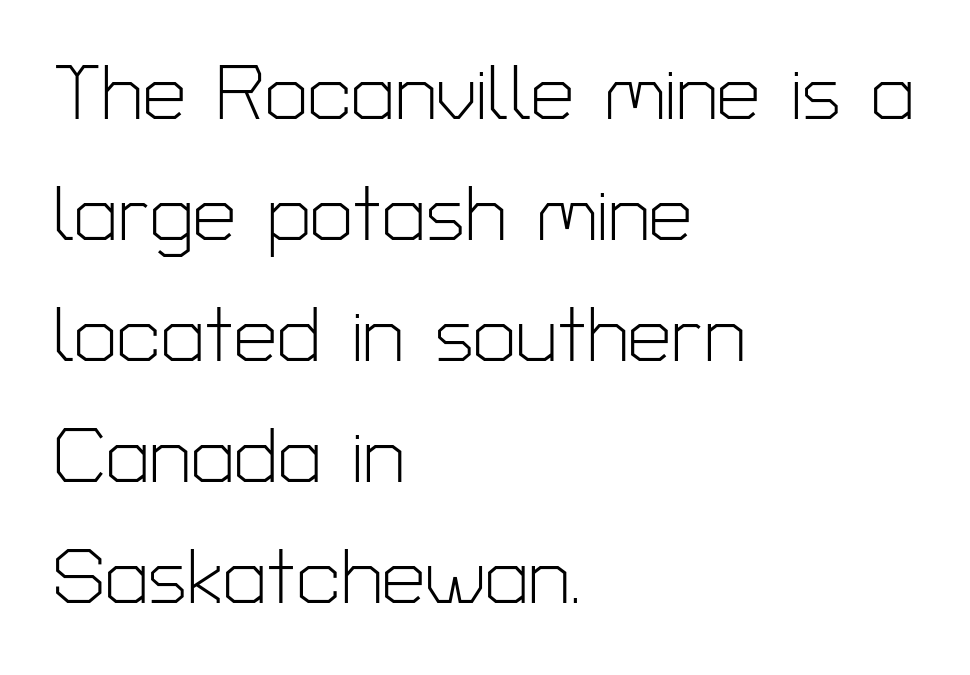
The image shows 77 px light sans-serif type, upright; set left-aligned, normal line spacing (1.57x), normal letter spacing, not underlined; low stroke contrast and a medium x-height.
